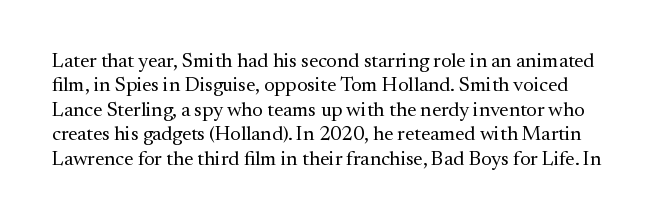
{"italic": "no", "bold": "no", "underline": "no", "line_spacing_ratio": 1.22, "letter_spacing": "normal", "letter_spacing_em": 0.0, "glyph_px": 20}
